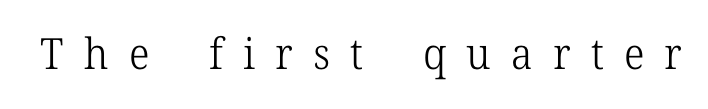
Q: Is the text bold? A: No.
Q: Is the text italic (slanted)? A: No, it is upright.
Q: Is the typeface a serif or a sans-serif typeface? A: Serif.
Q: Is the text underlined? A: No.
Q: Is the spacing between letters normal or unusually wide? A: Unusually wide.
Q: Width (condensed, normal, or wide)? A: Normal.
Q: Stroke contrast? A: Low.
Q: x-height? A: Medium.
Q: Monospaced? A: No.
